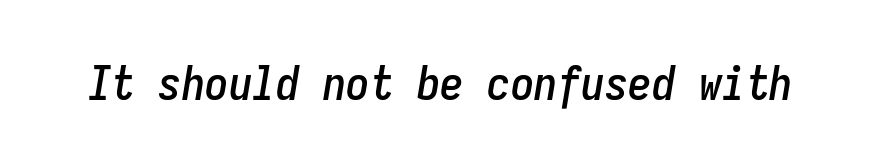
Q: Is the text italic (slanted)? A: Yes, it leans right by about 9 degrees.
Q: Is the text underlined? A: No.
Q: Is the spacing between letters normal or unusually wide? A: Normal.
Q: Width (condensed, normal, or wide)? A: Condensed.
Q: Stroke contrast? A: Low.
Q: x-height? A: Medium.
Q: Monospaced? A: Yes.
